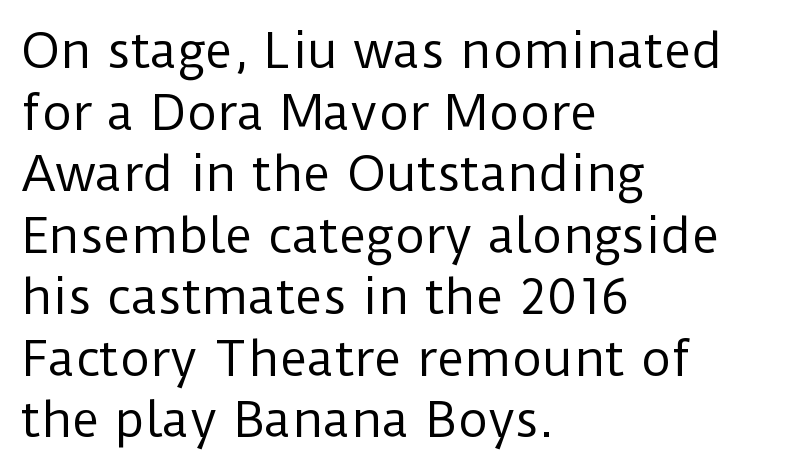
Q: Is the text bold? A: No.
Q: Is the text italic (slanted)? A: No, it is upright.
Q: Is the typeface a serif or a sans-serif typeface? A: Sans-serif.
Q: Is the text underlined? A: No.
Q: How is the paragraph aligned? A: Left-aligned.
Q: Is the spacing between letters normal or unusually wide? A: Normal.
Q: Is the spacing between lines tight, normal or loose? A: Normal.
Q: Width (condensed, normal, or wide)? A: Normal.
Q: Stroke contrast? A: Low.
Q: x-height? A: Medium.
Q: Monospaced? A: No.
